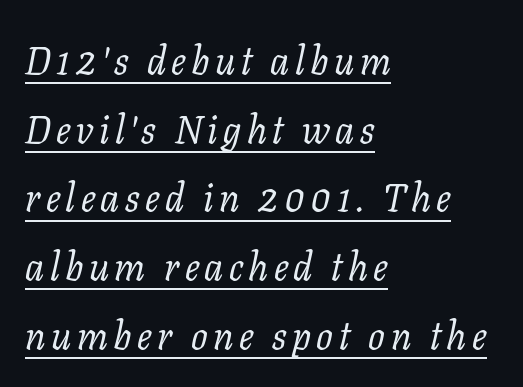
Q: Is the text bold? A: No.
Q: Is the text italic (slanted)? A: Yes, it leans right by about 11 degrees.
Q: Is the typeface a serif or a sans-serif typeface? A: Serif.
Q: Is the text underlined? A: Yes.
Q: How is the paragraph aligned? A: Left-aligned.
Q: Width (condensed, normal, or wide)? A: Normal.
Q: Stroke contrast? A: Low.
Q: x-height? A: Medium.
Q: Monospaced? A: No.
